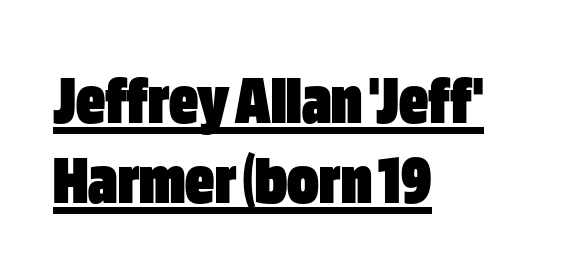
{"serif": "no", "italic": "no", "bold": "yes", "weight": "heavy", "width": "condensed", "stroke_contrast": "low", "x_height": "large", "monospaced": "no", "underline": "yes", "align": "left", "line_spacing": "tight", "line_spacing_ratio": 1.11, "letter_spacing": "normal", "letter_spacing_em": 0.0, "glyph_px": 72}
